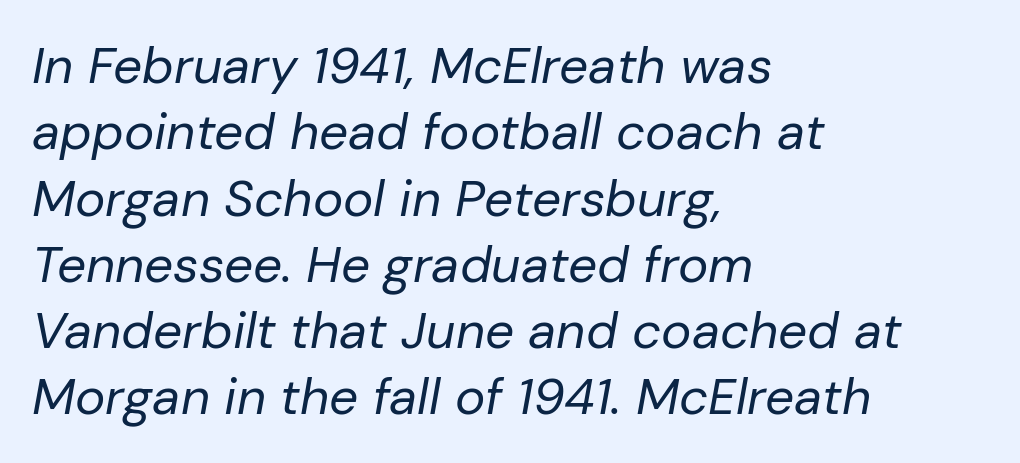
The image shows 51 px regular-weight type, italic (leaning right); set left-aligned, normal line spacing (1.3x), normal letter spacing, not underlined; low stroke contrast and a medium x-height.
